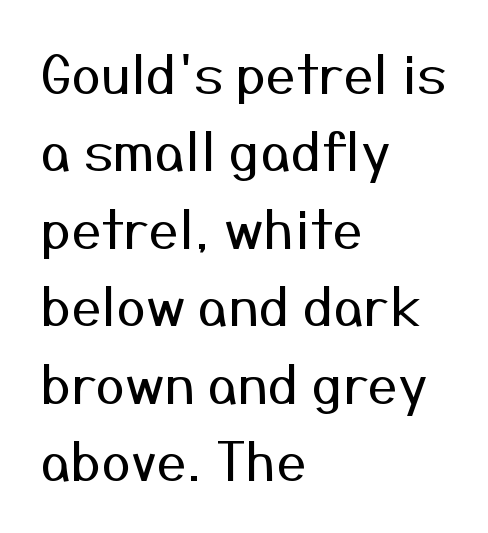
The image shows 53 px regular-weight sans-serif type, upright; set left-aligned, normal line spacing (1.46x), normal letter spacing, not underlined; medium stroke contrast and a medium x-height.
